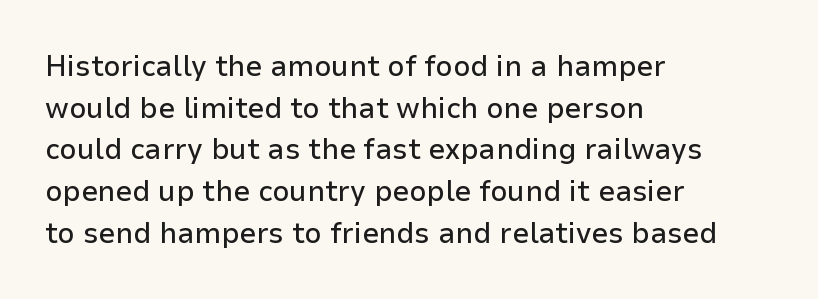
The letters advance in unequal steps, a hallmark of proportional type. This rendering features lettering with no underline. Honestly, the row spacing looks completely unremarkable. This sample is left-justified, so line endings fall wherever the words run out.
